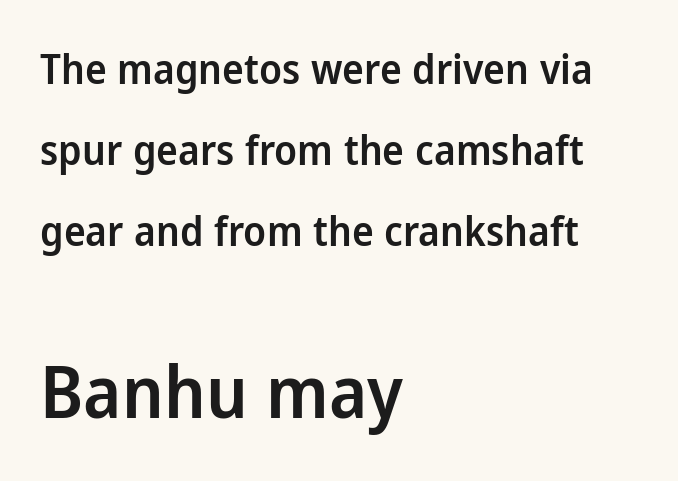
Q: Is the text bold? A: Semi-bold.
Q: Is the text italic (slanted)? A: No, it is upright.
Q: Is the typeface a serif or a sans-serif typeface? A: Sans-serif.
Q: Is the text underlined? A: No.
Q: How is the paragraph aligned? A: Left-aligned.
Q: Is the spacing between letters normal or unusually wide? A: Normal.
Q: Is the spacing between lines tight, normal or loose? A: Loose.
Q: Which block of text is set in a larger size, the first (top) or the second (bottom)? A: The second (bottom) one.
Q: Width (condensed, normal, or wide)? A: Normal.
Q: Stroke contrast? A: Low.
Q: x-height? A: Medium.
Q: Monospaced? A: No.
